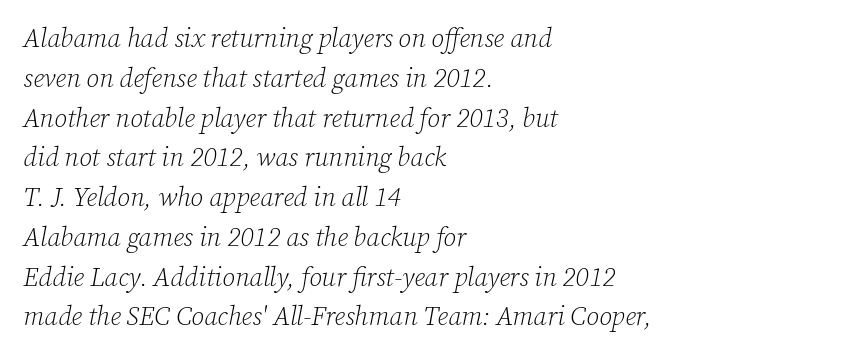
Left-aligned paragraph, ragged on the right. The rendering keeps characters at their native spacing. The font's italic variant was chosen for this text. The block of text has a typical density, with ordinary space between rows.
